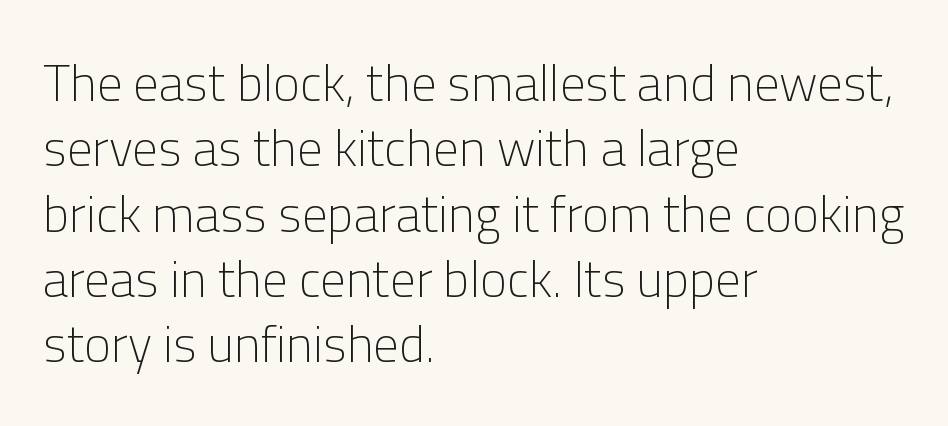
You could not count columns in this text — the font is proportionally spaced. A bare baseline throughout the passage. Think standard paragraph weight, or any step lighter than that. Tracking here is standard; glyphs follow each other at the usual distance. Rows of type keep a routine distance in the vertical direction.
